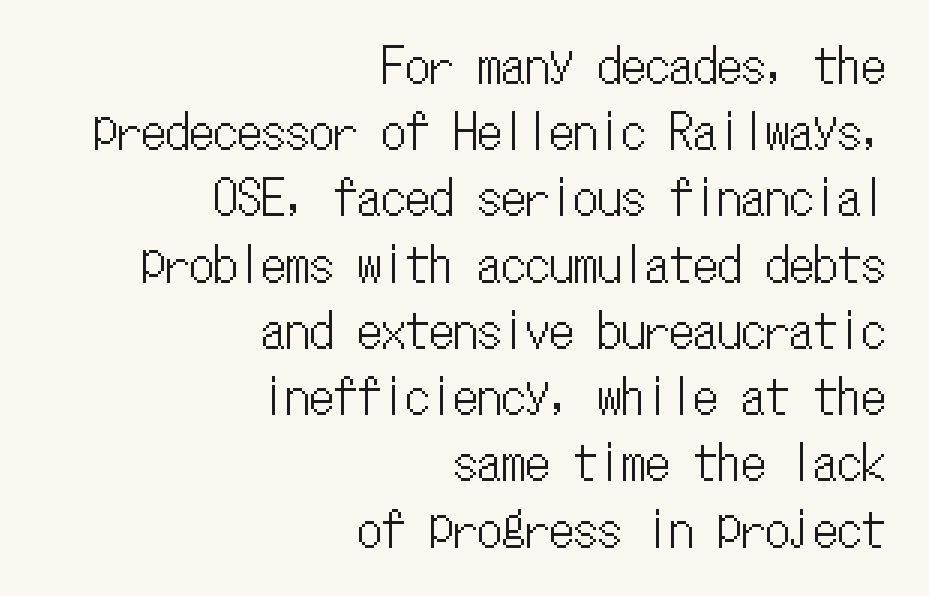
Q: Is the text italic (slanted)? A: No, it is upright.
Q: Is the text underlined? A: No.
Q: How is the paragraph aligned? A: Right-aligned.
Q: Is the spacing between letters normal or unusually wide? A: Normal.
Q: Is the spacing between lines tight, normal or loose? A: Normal.
Q: Width (condensed, normal, or wide)? A: Condensed.
Q: Stroke contrast? A: Low.
Q: x-height? A: Medium.
Q: Monospaced? A: Yes.
